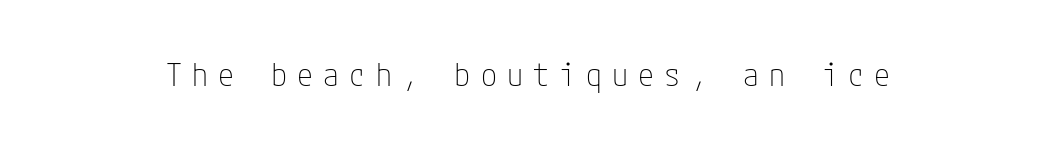
{"serif": "no", "italic": "no", "bold": "no", "weight": "thin", "width": "condensed", "stroke_contrast": "low", "x_height": "medium", "underline": "no", "letter_spacing": "wide", "letter_spacing_em": 0.32, "glyph_px": 32}
